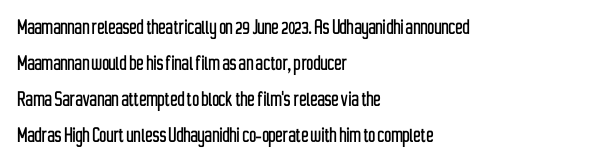
Q: Is the text italic (slanted)? A: No, it is upright.
Q: Is the text underlined? A: No.
Q: How is the paragraph aligned? A: Left-aligned.
Q: Is the spacing between letters normal or unusually wide? A: Normal.
Q: Is the spacing between lines tight, normal or loose? A: Normal.
